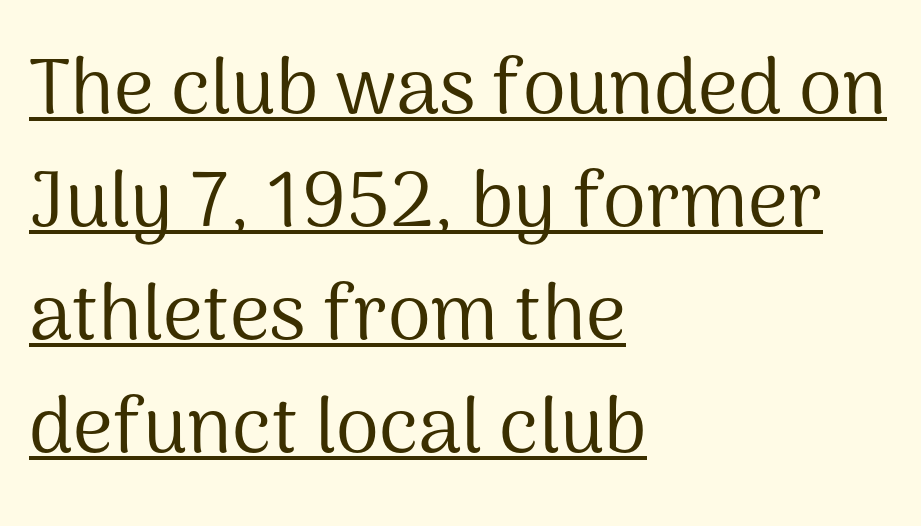
Q: Is the text bold? A: No.
Q: Is the text italic (slanted)? A: No, it is upright.
Q: Is the typeface a serif or a sans-serif typeface? A: Sans-serif.
Q: Is the text underlined? A: Yes.
Q: How is the paragraph aligned? A: Left-aligned.
Q: Is the spacing between letters normal or unusually wide? A: Normal.
Q: Is the spacing between lines tight, normal or loose? A: Normal.
Q: Width (condensed, normal, or wide)? A: Normal.
Q: Stroke contrast? A: Medium.
Q: x-height? A: Medium.
Q: Monospaced? A: No.
